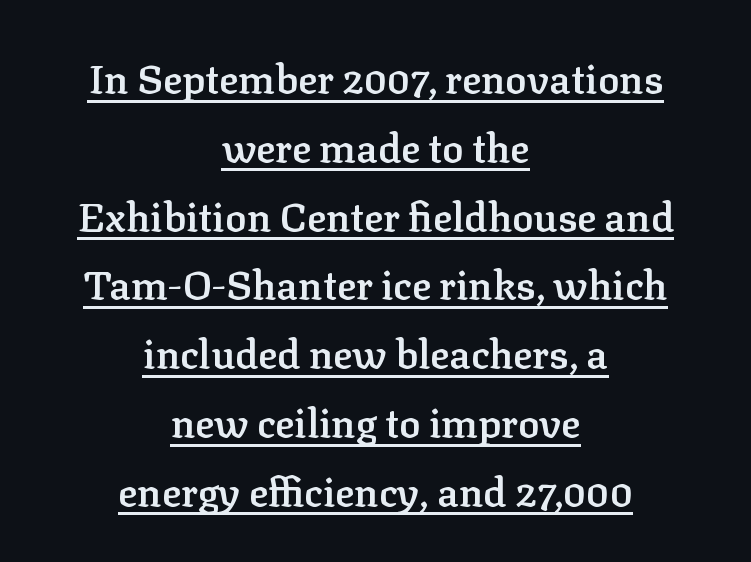
Q: Is the text bold? A: Semi-bold.
Q: Is the text italic (slanted)? A: No, it is upright.
Q: Is the typeface a serif or a sans-serif typeface? A: Serif.
Q: Is the text underlined? A: Yes.
Q: How is the paragraph aligned? A: Centered.
Q: Is the spacing between letters normal or unusually wide? A: Normal.
Q: Width (condensed, normal, or wide)? A: Normal.
Q: Stroke contrast? A: Low.
Q: x-height? A: Medium.
Q: Monospaced? A: No.
